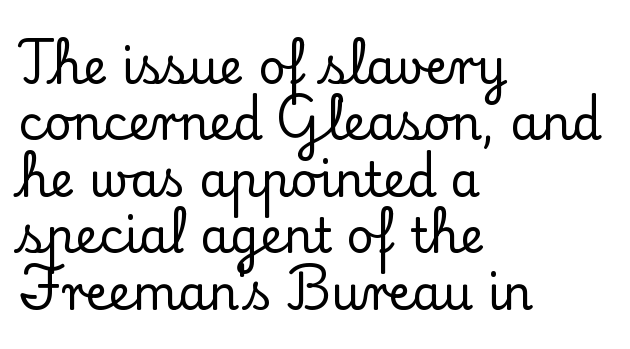
{"serif": "yes", "italic": "no", "width": "normal", "stroke_contrast": "low", "x_height": "small", "monospaced": "no", "underline": "no", "align": "left", "line_spacing_ratio": 1.2, "letter_spacing": "normal", "letter_spacing_em": 0.0, "glyph_px": 47}
